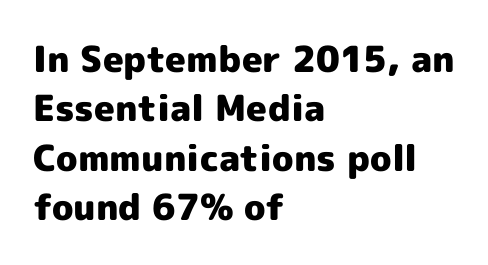
Q: Is the text bold? A: Yes.
Q: Is the text italic (slanted)? A: No, it is upright.
Q: Is the typeface a serif or a sans-serif typeface? A: Sans-serif.
Q: Is the text underlined? A: No.
Q: How is the paragraph aligned? A: Left-aligned.
Q: Is the spacing between letters normal or unusually wide? A: Normal.
Q: Is the spacing between lines tight, normal or loose? A: Normal.
Q: Width (condensed, normal, or wide)? A: Normal.
Q: x-height? A: Medium.
Q: Monospaced? A: No.
